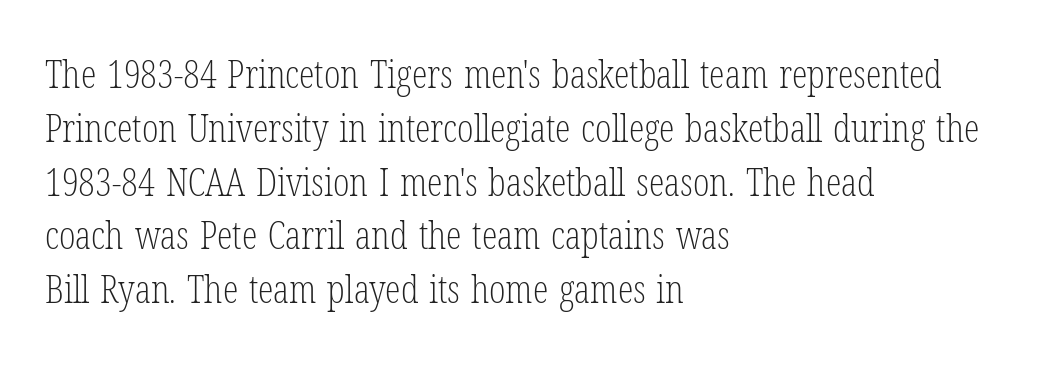
Q: Is the text bold? A: No.
Q: Is the text italic (slanted)? A: No, it is upright.
Q: Is the typeface a serif or a sans-serif typeface? A: Serif.
Q: Is the text underlined? A: No.
Q: How is the paragraph aligned? A: Left-aligned.
Q: Is the spacing between letters normal or unusually wide? A: Normal.
Q: Is the spacing between lines tight, normal or loose? A: Normal.
Q: Width (condensed, normal, or wide)? A: Condensed.
Q: Stroke contrast? A: Low.
Q: x-height? A: Medium.
Q: Monospaced? A: No.
